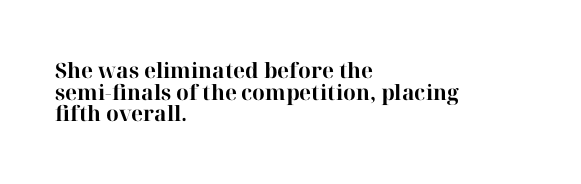
Chunky letters — that's bold for sure. Spacing between characters is what you'd get straight out of the box. Vertically, the passage feels compressed, each row crowding the next. Plain, unruled lines of type. The rag falls on the right side of this text block. Upright lettering throughout.
